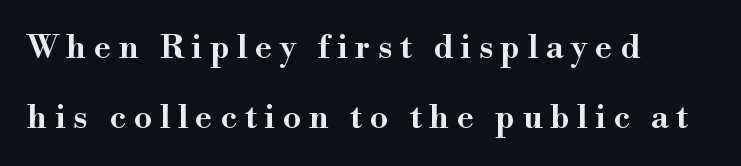
The image shows 33 px semibold serif type, upright; set left-aligned, loose line spacing (2.12x), unusually wide letter spacing (+0.23 em), not underlined; high stroke contrast and a small x-height.
